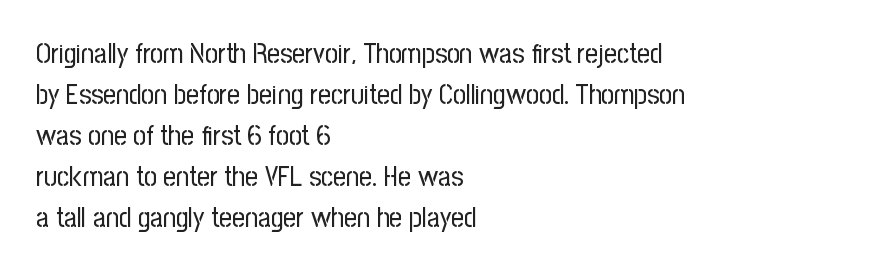
Check the space under the baseline: it is left empty. Compared with a centered layout, this one pins lines to the left instead. These lines were composed using upright roman letters. The letters carry no serifs — their stems end cleanly without finishing strokes. Think standard paragraph weight, or any step lighter than that. Looks like regular typesetting: each glyph gets only the width it needs.
